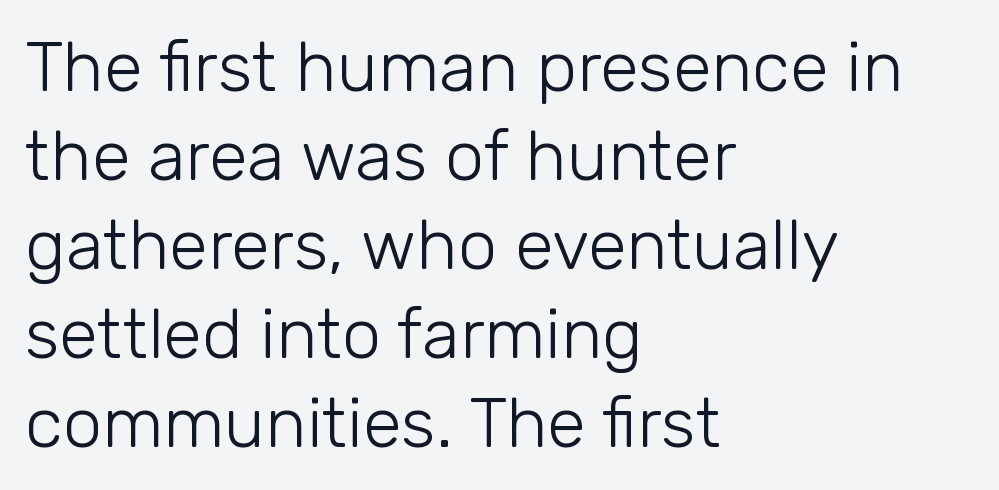
{"serif": "no", "italic": "no", "bold": "no", "weight": "light", "width": "normal", "stroke_contrast": "low", "x_height": "medium", "monospaced": "no", "underline": "no", "align": "left", "line_spacing": "normal", "line_spacing_ratio": 1.27, "letter_spacing": "normal", "letter_spacing_em": 0.0, "glyph_px": 70}
